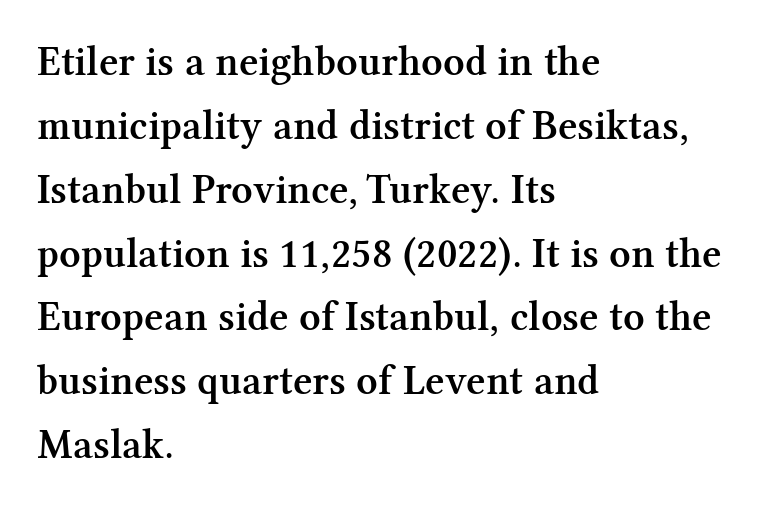
{"serif": "yes", "italic": "no", "bold": "semi", "weight": "semibold", "width": "normal", "stroke_contrast": "medium", "x_height": "medium", "monospaced": "no", "underline": "no", "align": "left", "line_spacing": "normal", "line_spacing_ratio": 1.52, "letter_spacing": "normal", "letter_spacing_em": 0.0, "glyph_px": 42}
